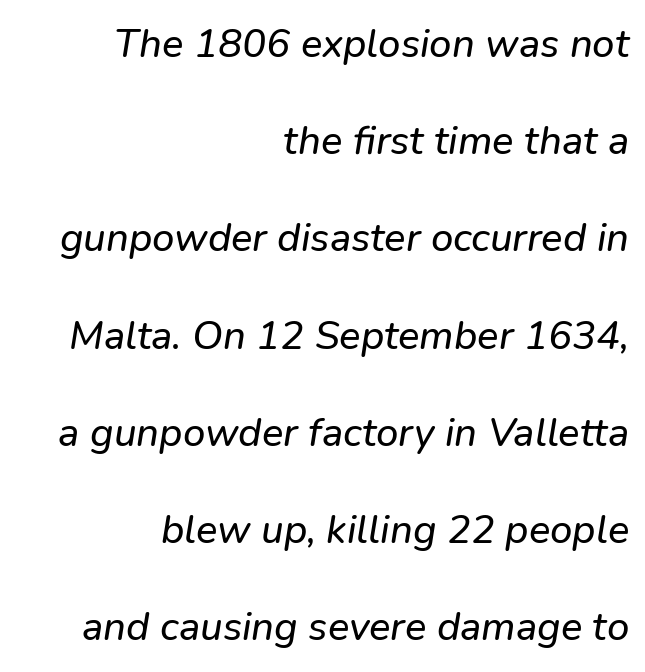
Glance below the letters and you will spot only blank space. Italic? Definitely — the glyphs are oblique. Teacher's note: observe the even right margin — that is flush-right alignment. A typesetter would call this proportional, since set widths differ per character. Nobody touched the tracking dial on this one. Whoever set this chose breathing room over compactness in the vertical rhythm.
